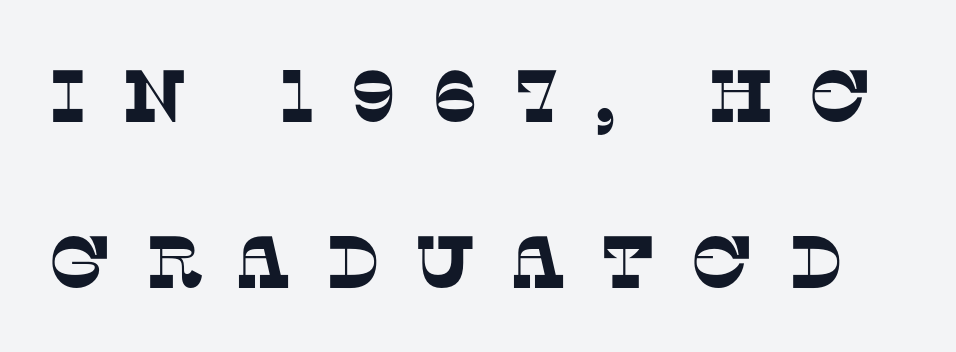
Q: Is the typeface a serif or a sans-serif typeface? A: Serif.
Q: Is the text underlined? A: No.
Q: Is the spacing between letters normal or unusually wide? A: Unusually wide.
Q: Is the spacing between lines tight, normal or loose? A: Loose.
Q: Width (condensed, normal, or wide)? A: Normal.
Q: Stroke contrast? A: Low.
Q: x-height? A: Large.
Q: Monospaced? A: No.
